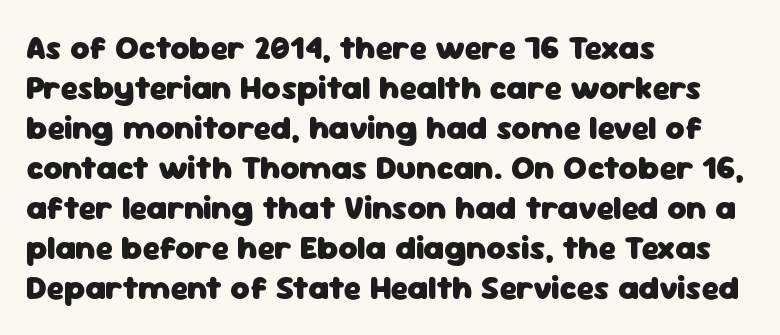
{"serif": "no", "italic": "no", "bold": "yes", "weight": "heavy", "width": "normal", "stroke_contrast": "low", "x_height": "medium", "monospaced": "no", "underline": "no", "align": "left", "line_spacing_ratio": 1.21, "letter_spacing": "normal", "letter_spacing_em": 0.0, "glyph_px": 33}
